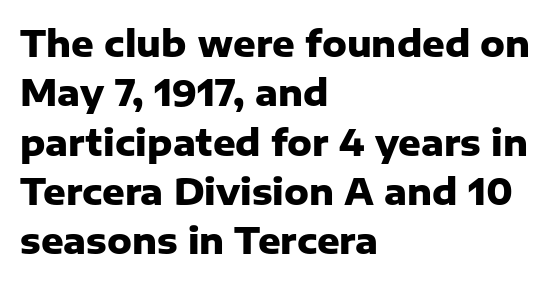
{"serif": "no", "italic": "no", "bold": "yes", "weight": "heavy", "width": "normal", "stroke_contrast": "low", "x_height": "medium", "monospaced": "no", "underline": "no", "align": "left", "line_spacing": "normal", "line_spacing_ratio": 1.41, "letter_spacing": "normal", "letter_spacing_em": 0.0, "glyph_px": 35}
